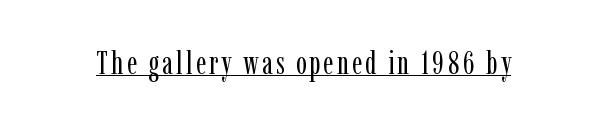
Q: Is the text bold? A: No.
Q: Is the text italic (slanted)? A: No, it is upright.
Q: Is the typeface a serif or a sans-serif typeface? A: Serif.
Q: Is the text underlined? A: Yes.
Q: Width (condensed, normal, or wide)? A: Condensed.
Q: Stroke contrast? A: Low.
Q: x-height? A: Medium.
Q: Monospaced? A: No.
